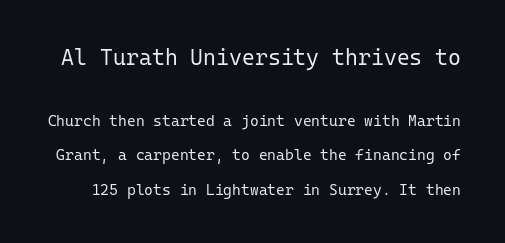
The line-height multiplier appears high, well above default. Descenders hang freely into open space. Nothing unusual about the tracking: characters are spaced as the font intends. The specimen reads as upright at a glance. The passage shown begins with its larger block and ends with its smaller one.
